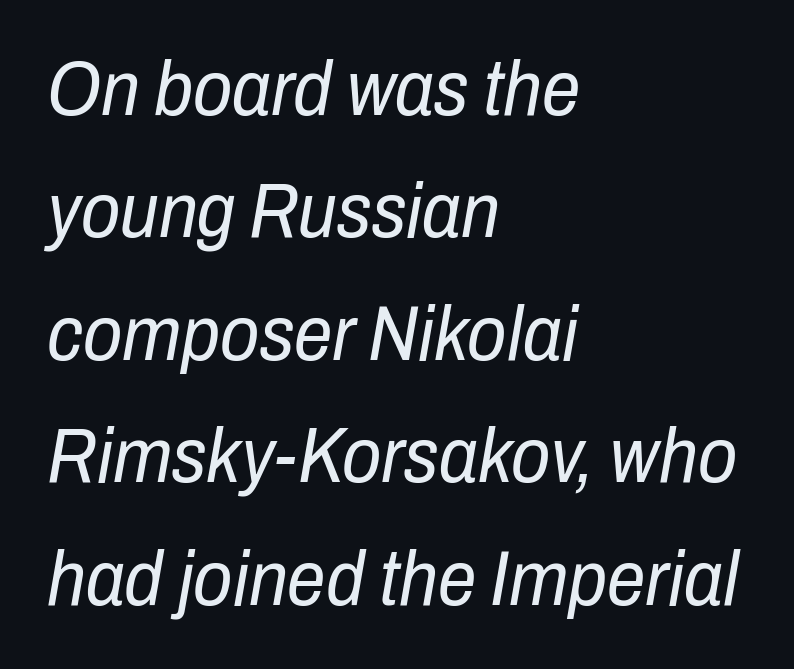
{"italic": "yes", "lean": "right", "slant_degrees": 10, "bold": "no", "weight": "regular", "width": "condensed", "stroke_contrast": "low", "x_height": "medium", "monospaced": "no", "underline": "no", "align": "left", "line_spacing": "normal", "line_spacing_ratio": 1.59, "letter_spacing": "normal", "letter_spacing_em": 0.0, "glyph_px": 77}
